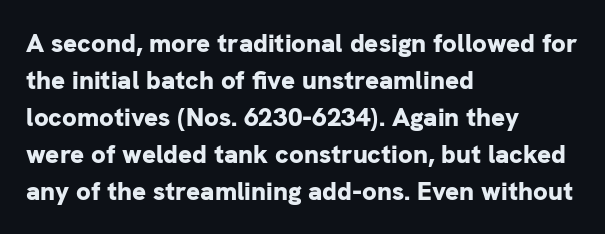
{"italic": "no", "bold": "yes", "underline": "no", "align": "left", "line_spacing": "normal", "line_spacing_ratio": 1.42, "letter_spacing": "normal", "letter_spacing_em": 0.0, "glyph_px": 26}
